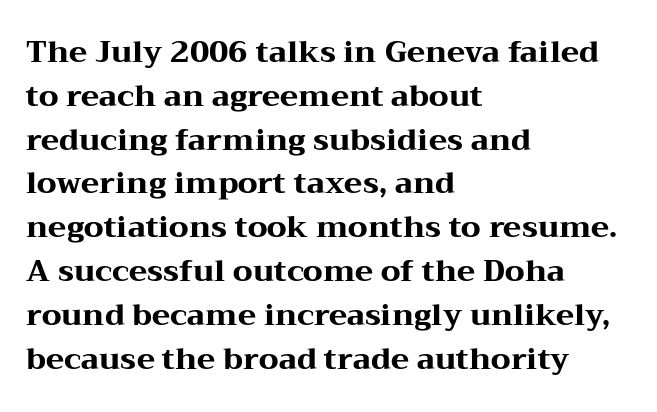
The image shows 30 px heavy, wide serif type, upright; set left-aligned, normal line spacing (1.46x), normal letter spacing, not underlined; medium stroke contrast and a medium x-height.
